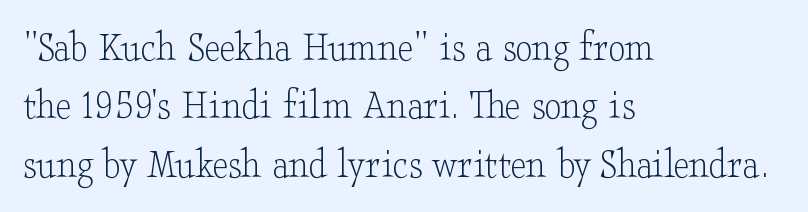
The rendering uses a moderate line-height, typical for paragraphs. Letter spacing: default. Quick note: underline off. Characters remain perfectly vertical along every line. Font category for this specimen: serif. The typesetting does not lean heavy: it is not bold.
